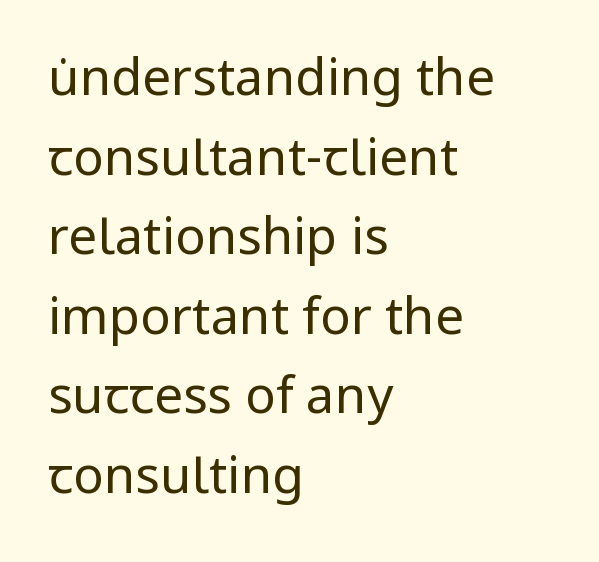
The image shows 51 px regular-weight sans-serif type, upright; set left-aligned, normal line spacing (1.56x), normal letter spacing, not underlined; low stroke contrast and a medium x-height.
